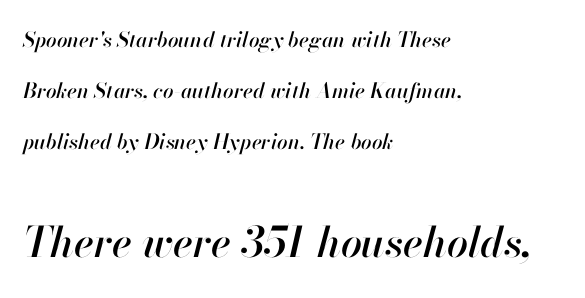
{"italic": "yes", "lean": "right", "slant_degrees": 13, "width": "normal", "stroke_contrast": "high", "x_height": "small", "monospaced": "no", "underline": "no", "align": "left", "line_spacing": "loose", "line_spacing_ratio": 2.42, "letter_spacing": "normal", "letter_spacing_em": 0.0, "larger_block": "second", "size_ratio": 2.0, "glyph_px": 42}
